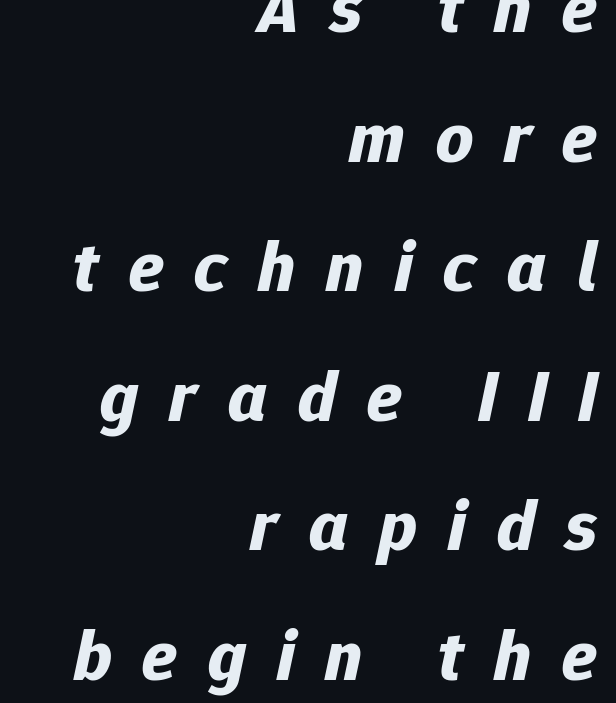
The typography opts for an oblique posture over an upright one. Glance below the letters and you will spot only blank space. The font is running at its bold setting. Alignment: flush right. The letters are spread apart with noticeably loose tracking. Do the characters align in a grid? No, the font is proportional.
